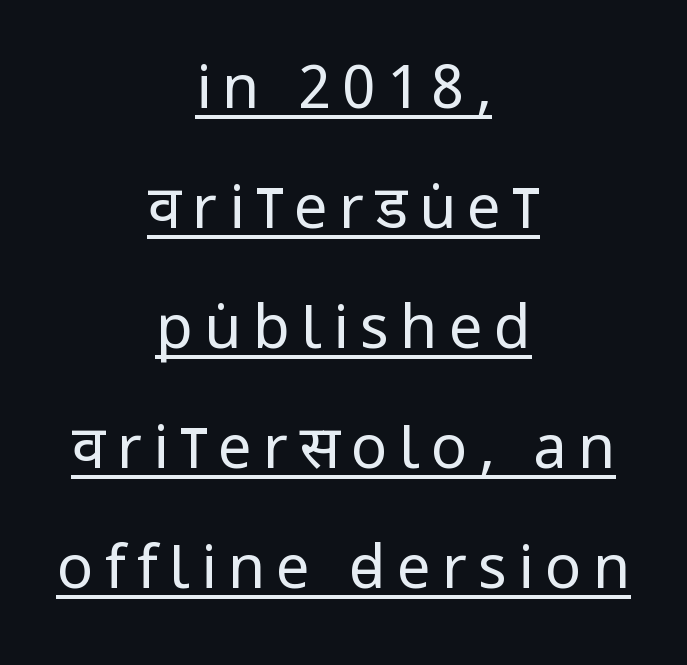
No chunkiness to these letters — they're not bold. Visually the block forms a symmetrical silhouette, jagged on both flanks. The passage shown is typed in a proportional face where columns would drift. The typesetter has applied underlining to the passage shown. Notice the wide empty band between every row — that's loose leading.
